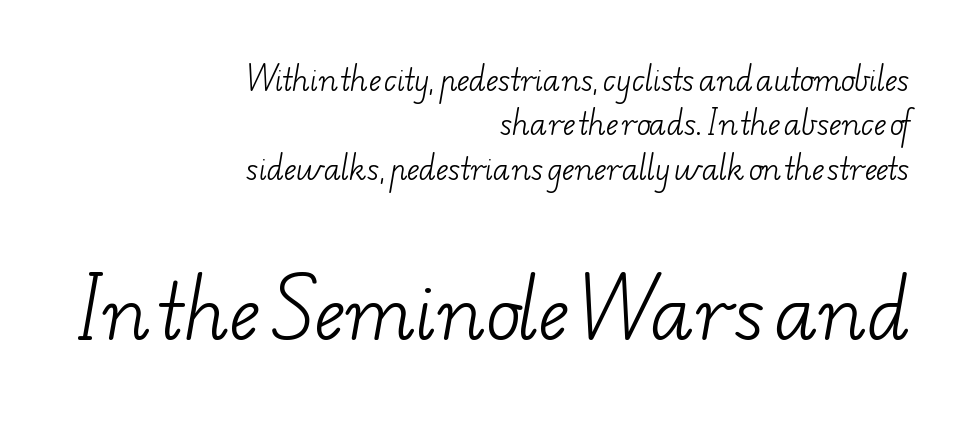
{"serif": "yes", "bold": "no", "weight": "light", "width": "wide", "stroke_contrast": "low", "x_height": "small", "monospaced": "no", "underline": "no", "align": "right", "line_spacing": "normal", "line_spacing_ratio": 1.53, "letter_spacing": "normal", "letter_spacing_em": 0.0, "larger_block": "second", "size_ratio": 2.52, "glyph_px": 73}
